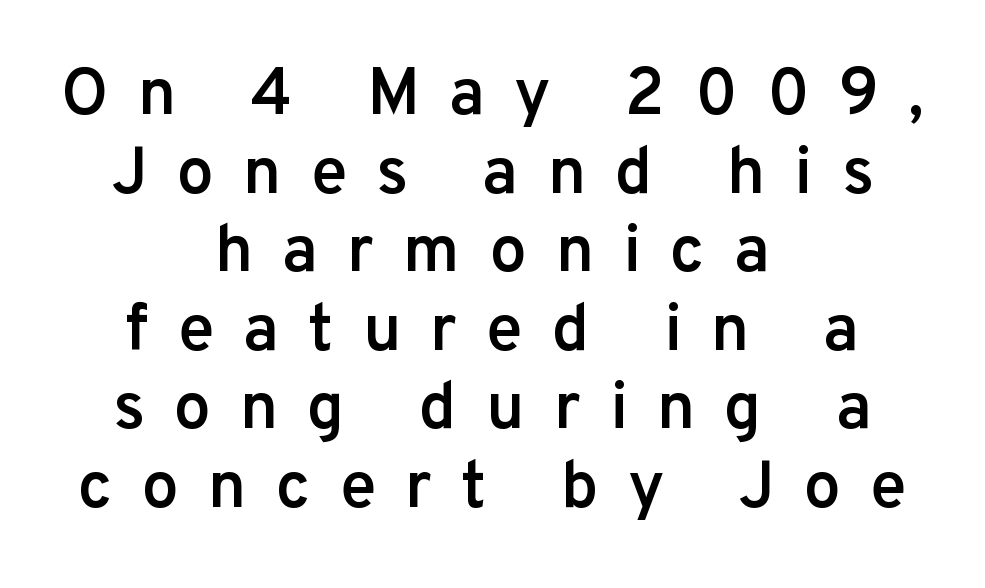
Q: Is the text bold? A: Semi-bold.
Q: Is the text italic (slanted)? A: No, it is upright.
Q: Is the typeface a serif or a sans-serif typeface? A: Sans-serif.
Q: Is the text underlined? A: No.
Q: How is the paragraph aligned? A: Centered.
Q: Is the spacing between letters normal or unusually wide? A: Unusually wide.
Q: Width (condensed, normal, or wide)? A: Normal.
Q: Stroke contrast? A: Low.
Q: x-height? A: Medium.
Q: Monospaced? A: No.
